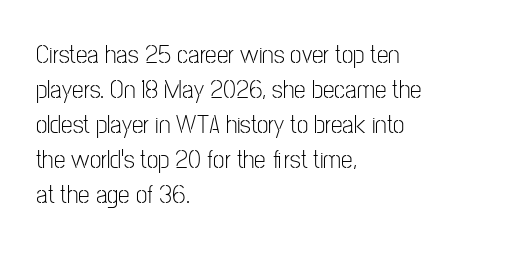
The image shows 26 px text type, upright; set left-aligned, normal line spacing (1.35x), normal letter spacing, not underlined.
